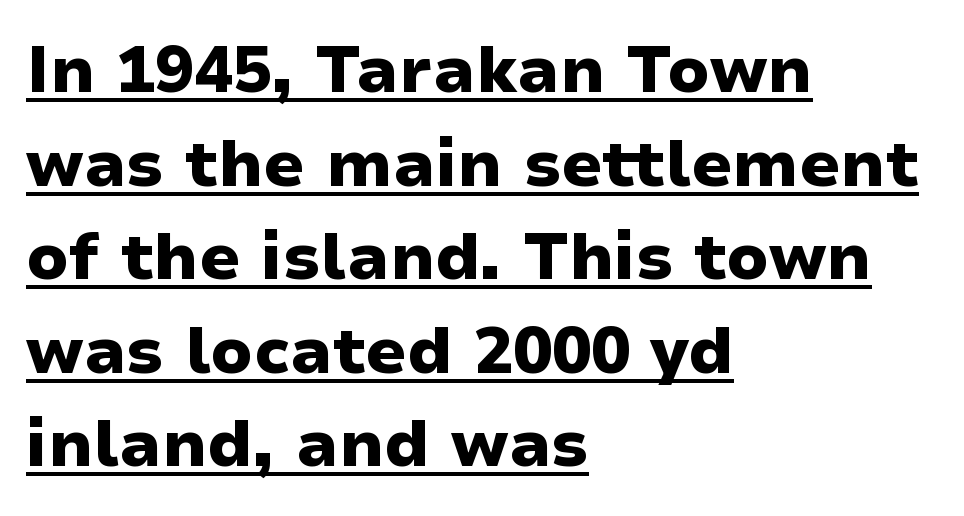
The image shows 65 px heavy, wide sans-serif type, upright; set left-aligned, normal line spacing (1.44x), normal letter spacing, underlined; low stroke contrast and a medium x-height.
